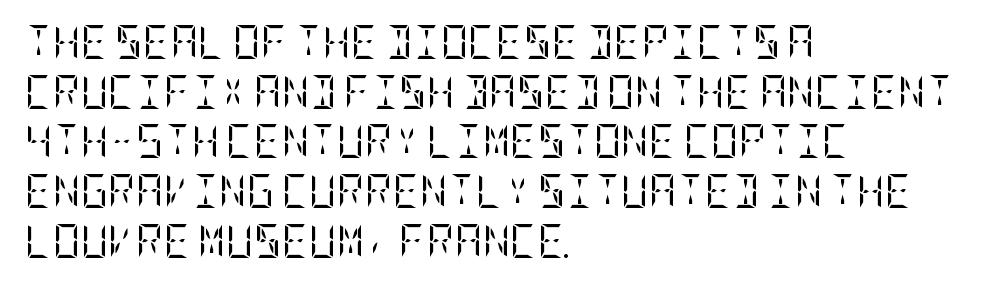
The image shows 34 px regular-weight, condensed serif type, upright; set left-aligned, normal line spacing (1.46x), normal letter spacing, not underlined; low stroke contrast and a large x-height.
